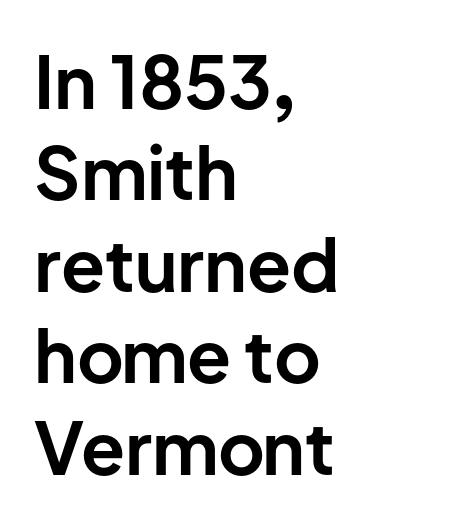
The image shows 72 px bold sans-serif type, upright; set left-aligned, normal line spacing (1.27x), normal letter spacing, not underlined; low stroke contrast and a medium x-height.
